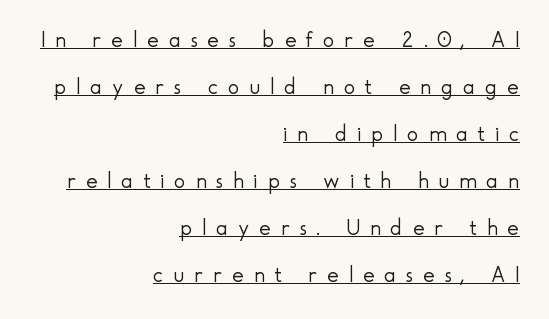
The lines in this sample share a right terminus and differ only in where they begin. Stem width sits at or under what a default text font uses. Reading down the column, the eye jumps a long way to each next line. Caption: expanded tracking, letters set apart. A baseline rule has been typeset under these characters. This is roman type, the default non-slanted kind.
